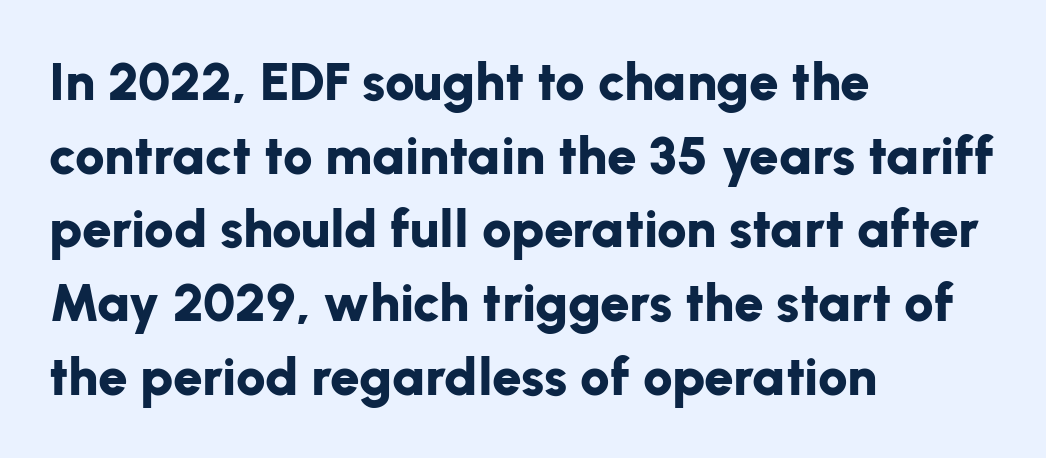
Think of a printed novel: that variable character pitch is what you see here. The letters stand upright; this is a roman face. Font category for this specimen: sans-serif. Notice how thick the strokes are: this is what a full bold looks like.
